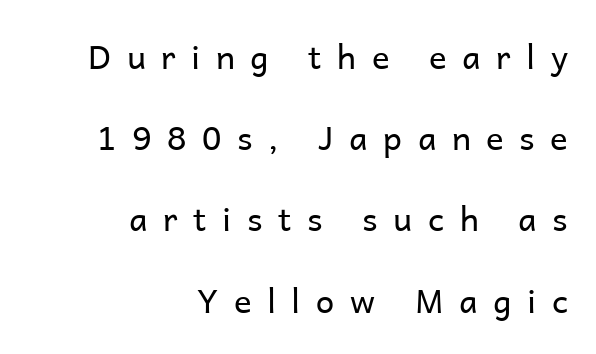
{"serif": "no", "italic": "no", "bold": "no", "weight": "regular", "width": "normal", "stroke_contrast": "low", "x_height": "medium", "monospaced": "no", "underline": "no", "align": "right", "line_spacing": "loose", "line_spacing_ratio": 2.46, "letter_spacing": "wide", "letter_spacing_em": 0.47, "glyph_px": 33}
